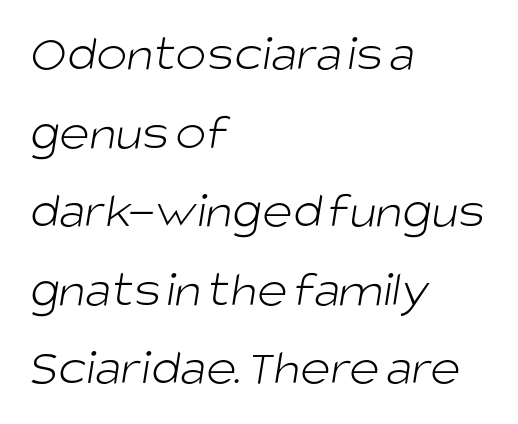
Q: Is the text bold? A: No.
Q: Is the typeface a serif or a sans-serif typeface? A: Sans-serif.
Q: Is the text underlined? A: No.
Q: How is the paragraph aligned? A: Left-aligned.
Q: Is the spacing between letters normal or unusually wide? A: Normal.
Q: Is the spacing between lines tight, normal or loose? A: Normal.
Q: Width (condensed, normal, or wide)? A: Normal.
Q: Stroke contrast? A: Low.
Q: x-height? A: Large.
Q: Monospaced? A: No.
